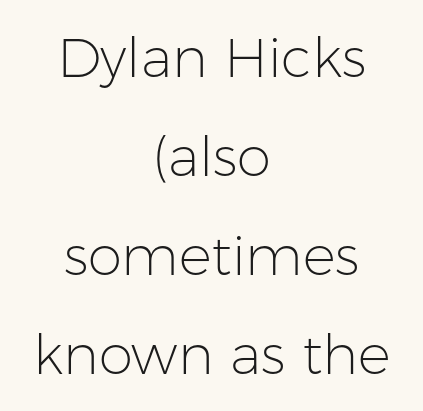
Q: Is the text bold? A: No.
Q: Is the text italic (slanted)? A: No, it is upright.
Q: Is the typeface a serif or a sans-serif typeface? A: Sans-serif.
Q: Is the text underlined? A: No.
Q: How is the paragraph aligned? A: Centered.
Q: Is the spacing between letters normal or unusually wide? A: Normal.
Q: Width (condensed, normal, or wide)? A: Normal.
Q: Stroke contrast? A: Low.
Q: x-height? A: Medium.
Q: Monospaced? A: No.
